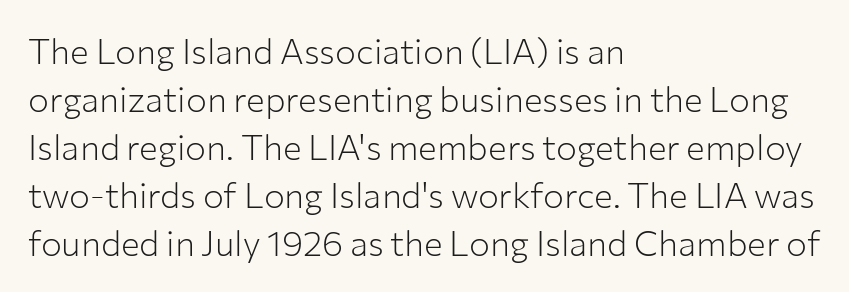
The image shows 35 px light sans-serif type, upright; set left-aligned, normal line spacing (1.37x), normal letter spacing, not underlined; low stroke contrast and a medium x-height.
